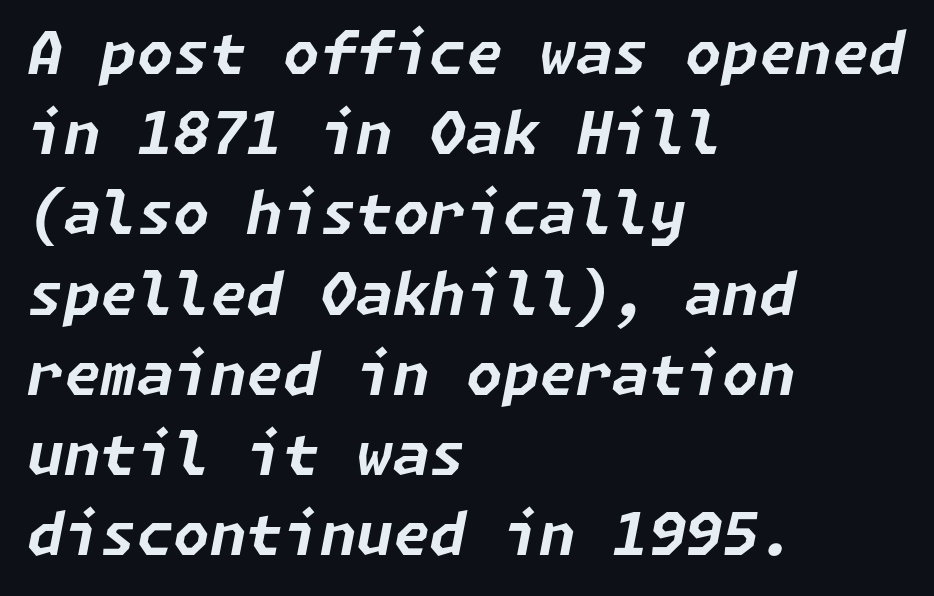
The image shows 59 px bold type, italic (leaning right); set left-aligned, normal line spacing (1.36x), normal letter spacing, not underlined; low stroke contrast and a medium x-height.
